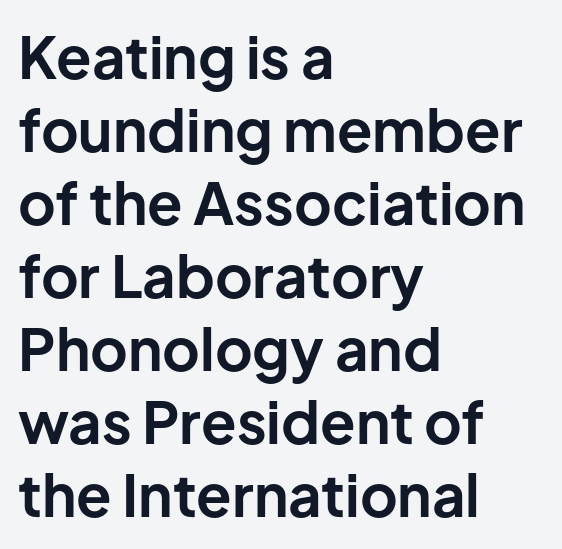
{"serif": "no", "italic": "no", "bold": "yes", "weight": "bold", "width": "normal", "stroke_contrast": "low", "x_height": "medium", "monospaced": "no", "underline": "no", "align": "left", "line_spacing": "normal", "line_spacing_ratio": 1.26, "letter_spacing": "normal", "letter_spacing_em": 0.0, "glyph_px": 58}
